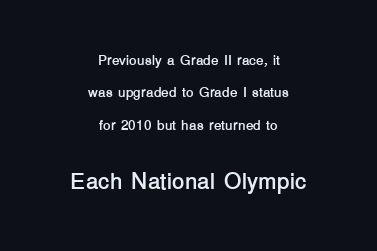
{"italic": "no", "bold": "yes", "underline": "no", "align": "center", "line_spacing": "loose", "line_spacing_ratio": 2.31, "letter_spacing": "normal", "letter_spacing_em": 0.0, "larger_block": "second", "size_ratio": 1.64, "glyph_px": 23}
